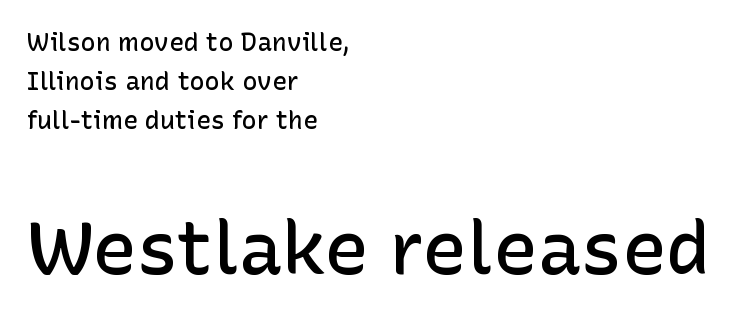
Q: Is the text bold? A: Semi-bold.
Q: Is the text italic (slanted)? A: No, it is upright.
Q: Is the typeface a serif or a sans-serif typeface? A: Sans-serif.
Q: Is the text underlined? A: No.
Q: How is the paragraph aligned? A: Left-aligned.
Q: Is the spacing between letters normal or unusually wide? A: Normal.
Q: Is the spacing between lines tight, normal or loose? A: Normal.
Q: Which block of text is set in a larger size, the first (top) or the second (bottom)? A: The second (bottom) one.
Q: Width (condensed, normal, or wide)? A: Normal.
Q: Stroke contrast? A: Low.
Q: x-height? A: Medium.
Q: Monospaced? A: No.
